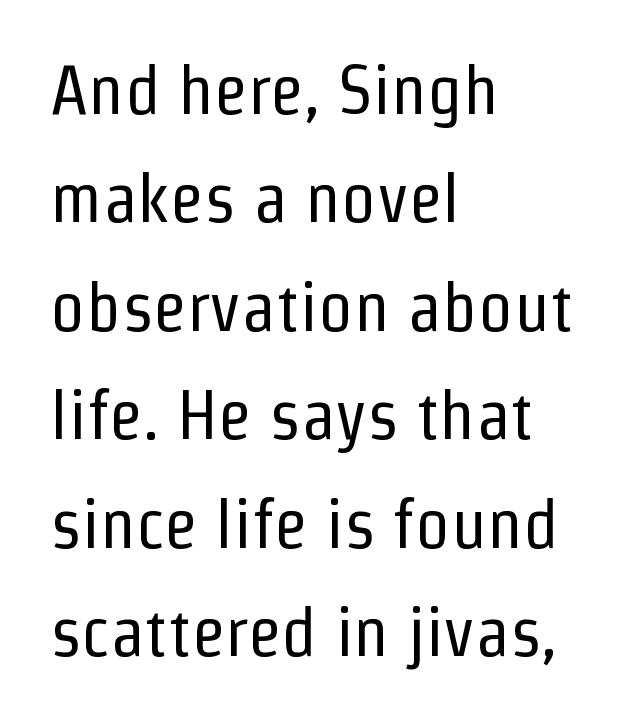
Compared with a centered layout, this one pins lines to the left instead. A typesetter would label this face a sans. Regular leading. Italic? Not at all — the glyphs are vertical. The letters advance in unequal steps, a hallmark of proportional type.
